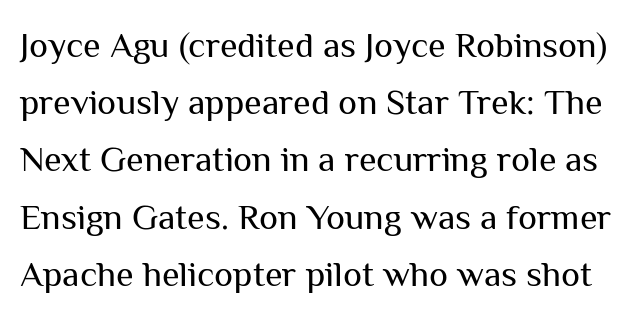
{"serif": "no", "italic": "no", "bold": "no", "weight": "regular", "width": "normal", "stroke_contrast": "medium", "x_height": "medium", "monospaced": "no", "underline": "no", "line_spacing": "normal", "line_spacing_ratio": 1.59, "letter_spacing": "normal", "letter_spacing_em": 0.0, "glyph_px": 36}
